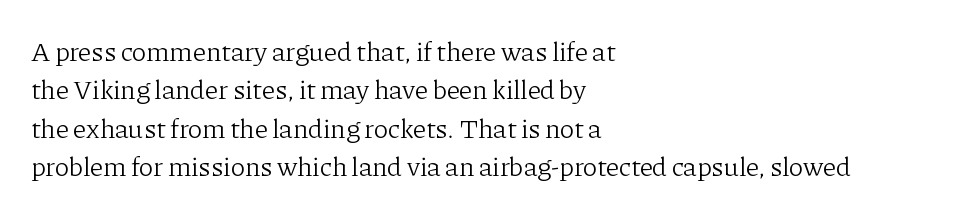
The image shows 27 px text type, upright; set left-aligned, normal line spacing (1.42x), normal letter spacing, not underlined.
